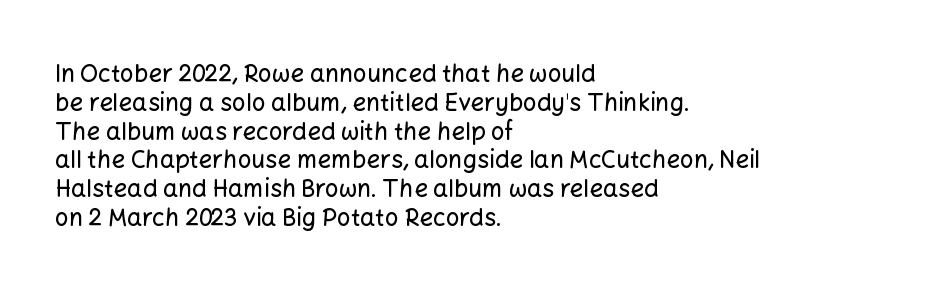
Q: Is the text italic (slanted)? A: No, it is upright.
Q: Is the text underlined? A: No.
Q: How is the paragraph aligned? A: Left-aligned.
Q: Is the spacing between letters normal or unusually wide? A: Normal.
